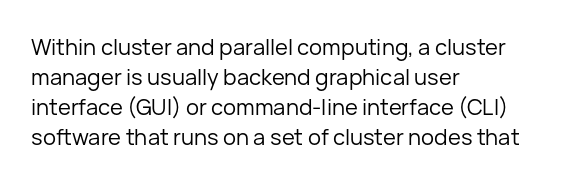
The image shows 22 px text type, upright; set left-aligned, normal line spacing (1.36x), normal letter spacing, not underlined.
